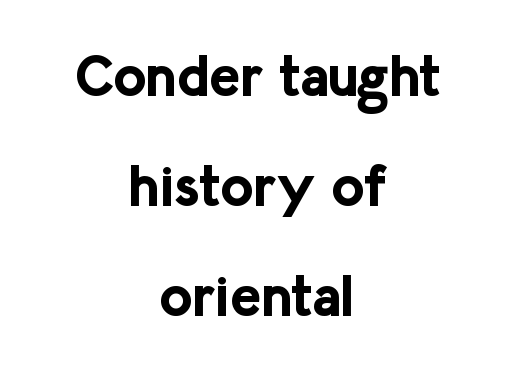
Character widths vary here, with narrow letters taking less room than wide ones. Nope, no serifs anywhere on these letters. Glance below the letters and you will spot only blank space. What weight is shown? A full bold with thick strokes. Ascenders rise straight up at ninety degrees.
